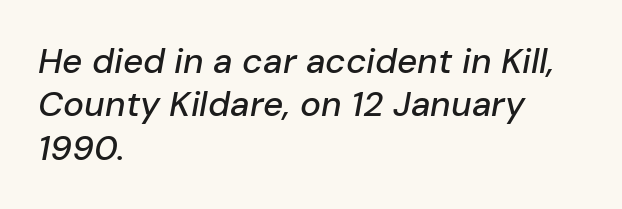
Q: Is the text italic (slanted)? A: Yes, it leans right by about 10 degrees.
Q: Is the text underlined? A: No.
Q: How is the paragraph aligned? A: Left-aligned.
Q: Is the spacing between letters normal or unusually wide? A: Normal.
Q: Width (condensed, normal, or wide)? A: Normal.
Q: Stroke contrast? A: Low.
Q: x-height? A: Medium.
Q: Monospaced? A: No.
